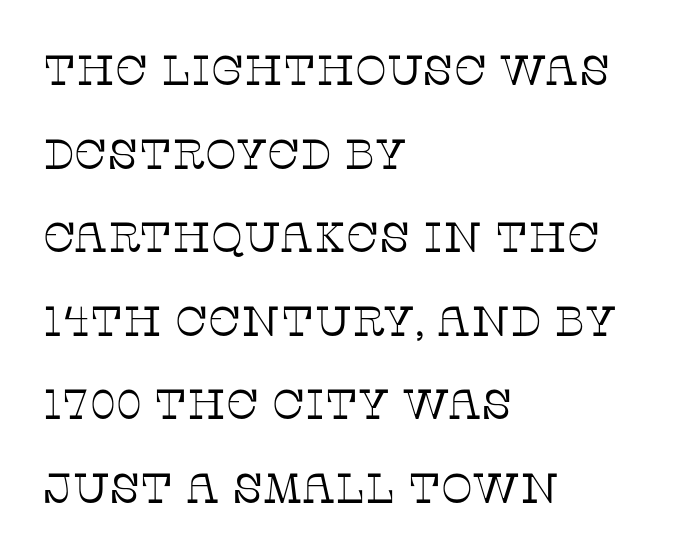
The image shows 42 px thin serif type, upright; set left-aligned, loose line spacing (1.99x), normal letter spacing, not underlined; low stroke contrast and a large x-height.
